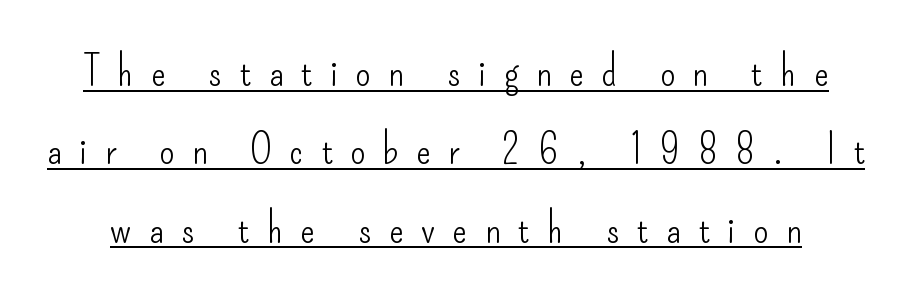
Glyph-to-glyph distance is far greater than everyday printed text. Characters remain perfectly vertical along every line. The words here are underlined. Compared with a typical body face, this is equally light or lighter still.
